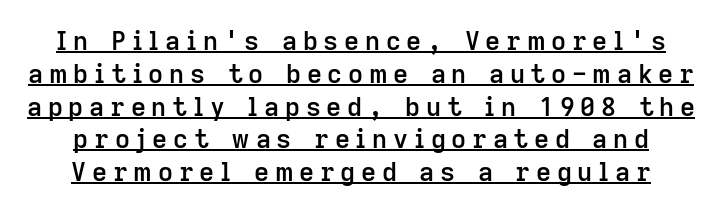
The letters are spread apart with noticeably loose tracking. Underline: present. Interline gaps are of average width in this sample. Stems and bowls a touch heavier than normal — semibold. Tall strokes in this sample are plumb rather than angled.
